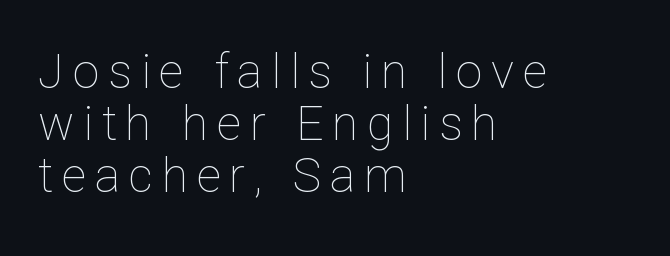
The image shows 48 px thin type, upright; set left-aligned, tight line spacing (1.08x), not underlined; low stroke contrast and a medium x-height.
